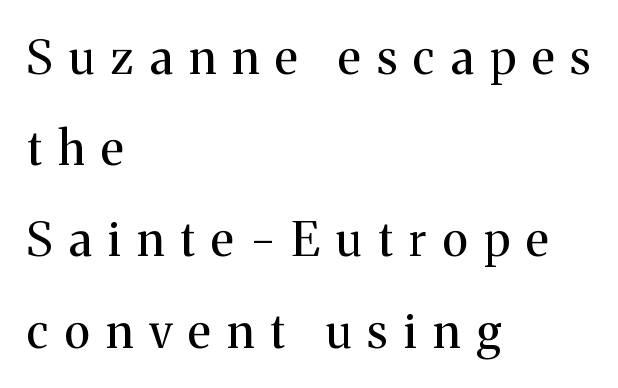
The image shows 47 px regular-weight serif type, upright; set left-aligned, loose line spacing (1.94x), unusually wide letter spacing (+0.35 em), not underlined; medium stroke contrast and a medium x-height.
